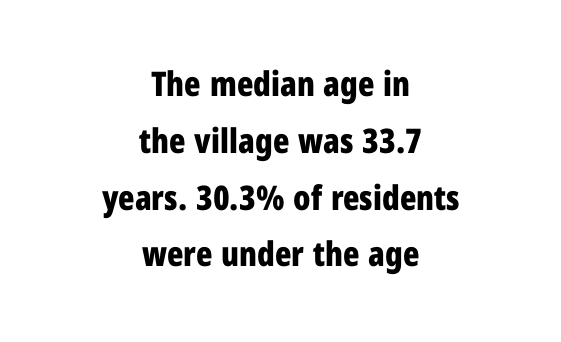
Vertically, the passage feels balanced, rows spaced as you'd expect. In terms of weight, the rendering is a true, heavy bold. Words appear dense and cohesive because spacing is normal. Is this a fixed-width face? No — the glyphs have proportional, varying widths.
